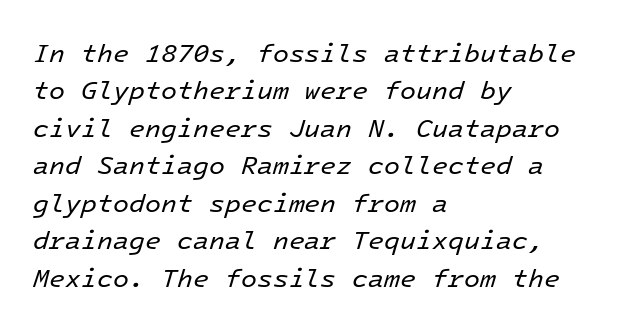
The image shows 26 px text type, italic (leaning right); set left-aligned, normal line spacing (1.44x), normal letter spacing, not underlined.
